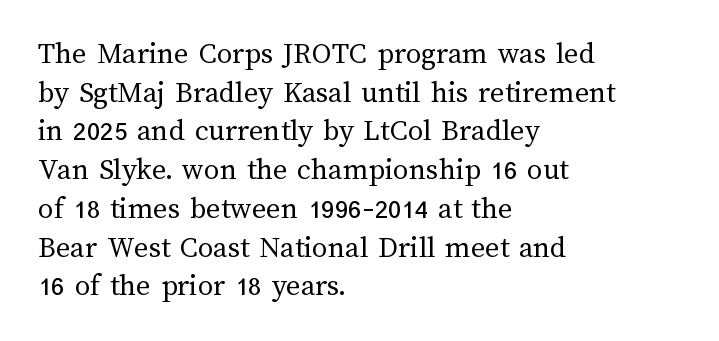
Compared with typical body copy, the letter spacing here is the same. It's the straight-up-and-down kind of type. Underlining? Definitely not there. The typesetting does not lean heavy: it is not bold. Teacher's note: observe the even left margin — that is flush-left alignment. The rendering uses natural spacing where letterforms have individual widths.
